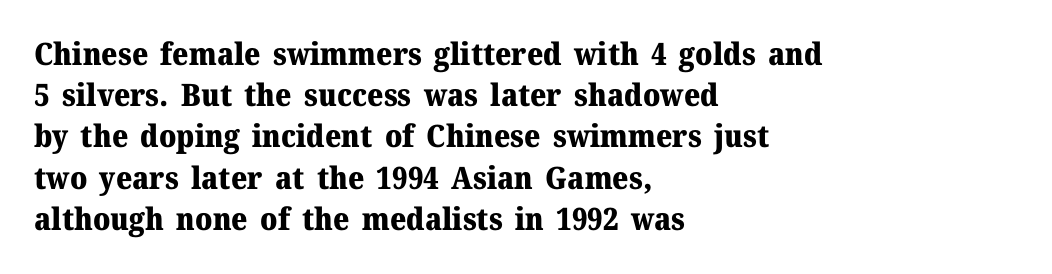
Q: Is the text bold? A: Yes.
Q: Is the text italic (slanted)? A: No, it is upright.
Q: Is the typeface a serif or a sans-serif typeface? A: Serif.
Q: Is the text underlined? A: No.
Q: How is the paragraph aligned? A: Left-aligned.
Q: Is the spacing between letters normal or unusually wide? A: Normal.
Q: Is the spacing between lines tight, normal or loose? A: Normal.
Q: Width (condensed, normal, or wide)? A: Normal.
Q: Stroke contrast? A: Medium.
Q: x-height? A: Medium.
Q: Monospaced? A: No.
